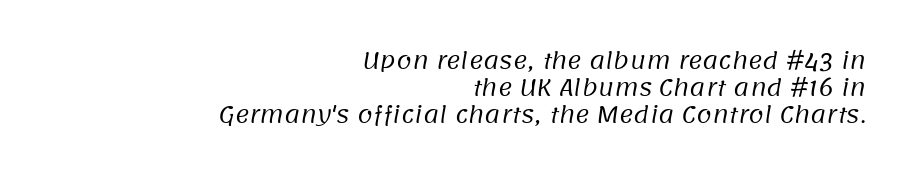
The image shows 22 px text type; set right-aligned, line spacing 1.23x, normal letter spacing, not underlined.
